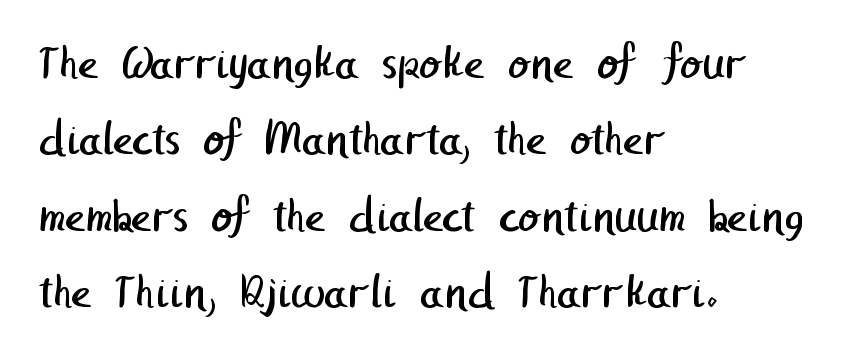
Q: Is the text bold? A: No.
Q: Is the typeface a serif or a sans-serif typeface? A: Sans-serif.
Q: Is the text underlined? A: No.
Q: How is the paragraph aligned? A: Left-aligned.
Q: Is the spacing between letters normal or unusually wide? A: Normal.
Q: Is the spacing between lines tight, normal or loose? A: Normal.
Q: Width (condensed, normal, or wide)? A: Normal.
Q: Stroke contrast? A: Low.
Q: x-height? A: Medium.
